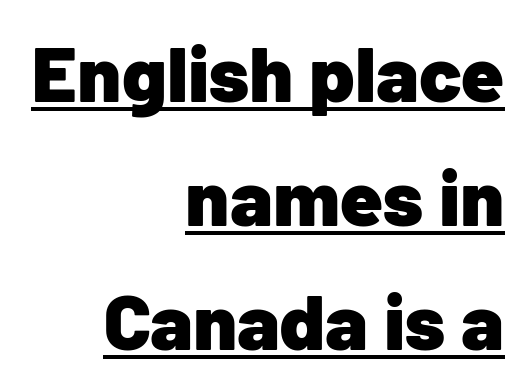
This is roman type, the default non-slanted kind. Underlining? Definitely there. Strong, thick strokes mark this as bold type. The glyphs in this specimen are sans serif.
